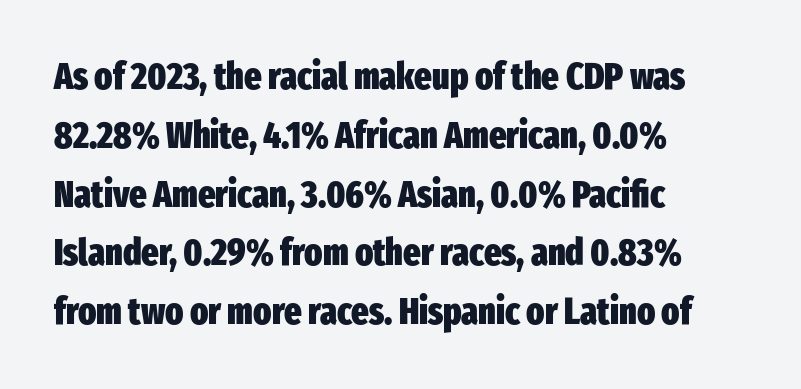
The image shows 37 px heavy, condensed sans-serif type, upright; set left-aligned, normal line spacing (1.59x), normal letter spacing, not underlined; low stroke contrast and a medium x-height.
